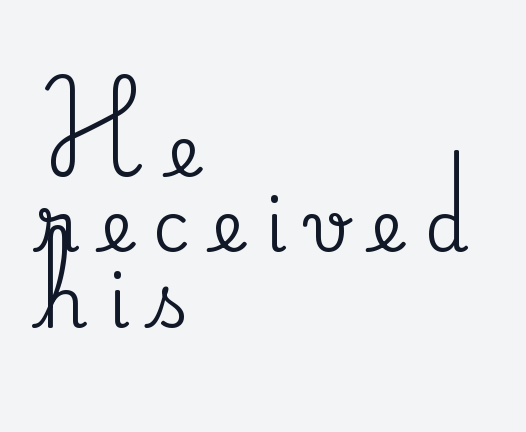
{"serif": "yes", "italic": "no", "width": "normal", "stroke_contrast": "medium", "x_height": "small", "monospaced": "no", "underline": "no", "align": "left", "line_spacing": "tight", "line_spacing_ratio": 1.06, "letter_spacing": "wide", "letter_spacing_em": 0.3, "glyph_px": 71}
